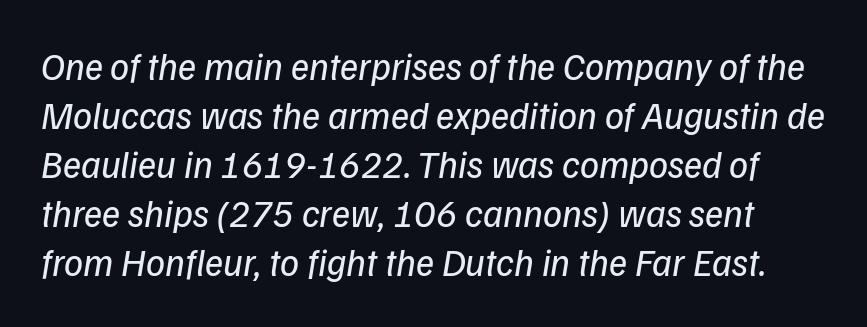
{"serif": "no", "bold": "no", "weight": "regular", "width": "normal", "stroke_contrast": "low", "x_height": "medium", "monospaced": "no", "underline": "no", "line_spacing": "normal", "line_spacing_ratio": 1.29, "letter_spacing": "normal", "letter_spacing_em": 0.0, "glyph_px": 38}
